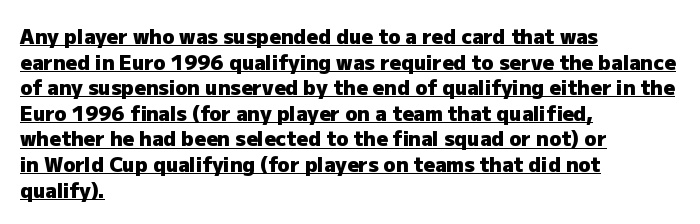
The image shows 20 px bold type, upright; set left-aligned, normal line spacing (1.28x), normal letter spacing, underlined.
